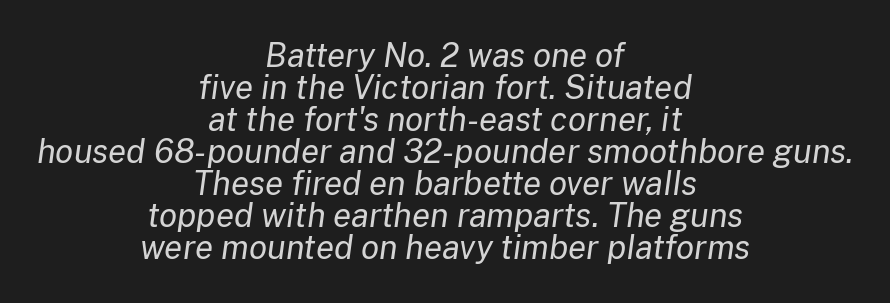
Does extra space separate the letters? No, they use regular spacing. This sample has the flowing, uneven cadence of proportional lettering. Anything drawn beneath the words? Only blank space. Stem width sits at or under what a default text font uses. This block would grow much taller if given ordinary leading; it's compressed now. Line starts and ends both wander, symmetrically.
